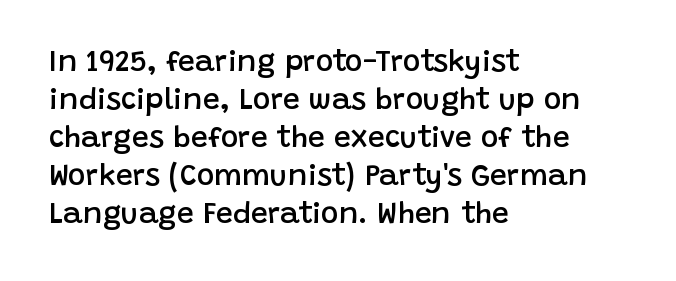
The image shows 30 px semibold sans-serif type, upright; set left-aligned, normal line spacing (1.27x), normal letter spacing, not underlined; low stroke contrast and a large x-height.
